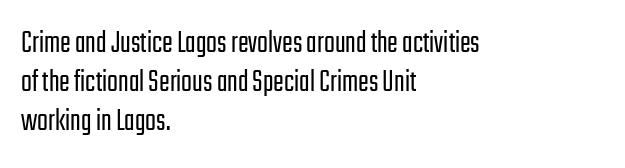
Q: Is the text bold? A: No.
Q: Is the text italic (slanted)? A: No, it is upright.
Q: Is the typeface a serif or a sans-serif typeface? A: Sans-serif.
Q: Is the text underlined? A: No.
Q: How is the paragraph aligned? A: Left-aligned.
Q: Is the spacing between letters normal or unusually wide? A: Normal.
Q: Width (condensed, normal, or wide)? A: Condensed.
Q: Stroke contrast? A: Low.
Q: x-height? A: Medium.
Q: Monospaced? A: No.
